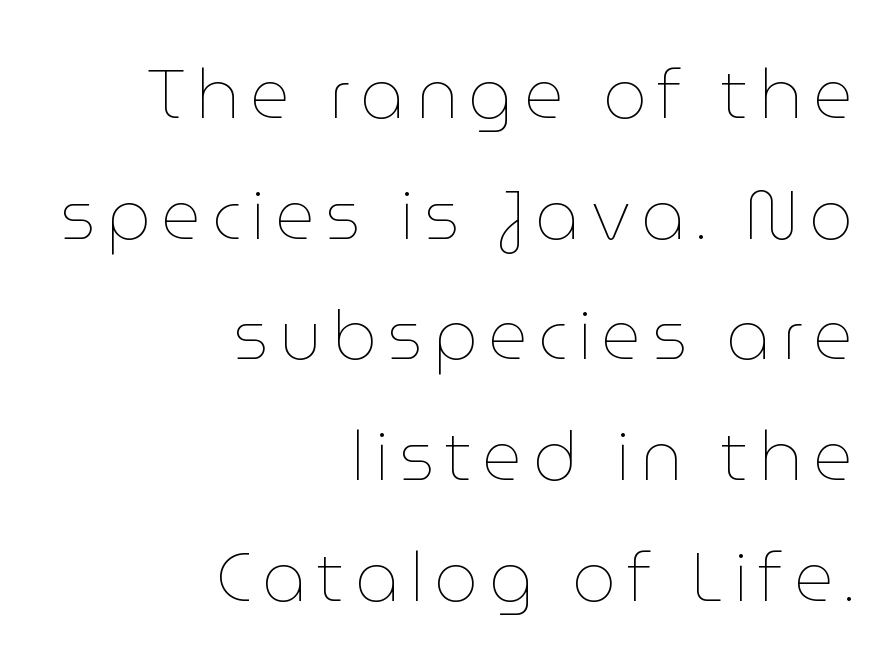
Q: Is the text bold? A: No.
Q: Is the text italic (slanted)? A: No, it is upright.
Q: Is the text underlined? A: No.
Q: How is the paragraph aligned? A: Right-aligned.
Q: Width (condensed, normal, or wide)? A: Normal.
Q: Stroke contrast? A: Low.
Q: x-height? A: Medium.
Q: Monospaced? A: No.
